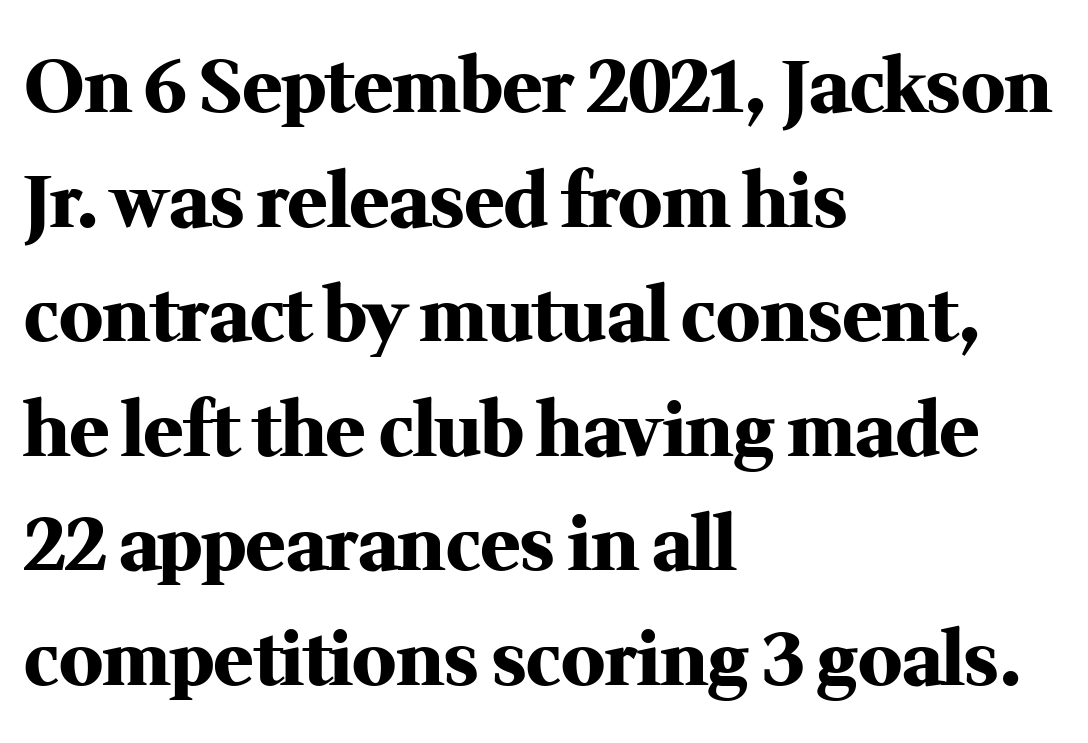
{"serif": "yes", "italic": "no", "bold": "yes", "weight": "heavy", "width": "normal", "stroke_contrast": "medium", "x_height": "medium", "monospaced": "no", "underline": "no", "align": "left", "line_spacing": "normal", "line_spacing_ratio": 1.57, "letter_spacing": "normal", "letter_spacing_em": 0.0, "glyph_px": 73}
